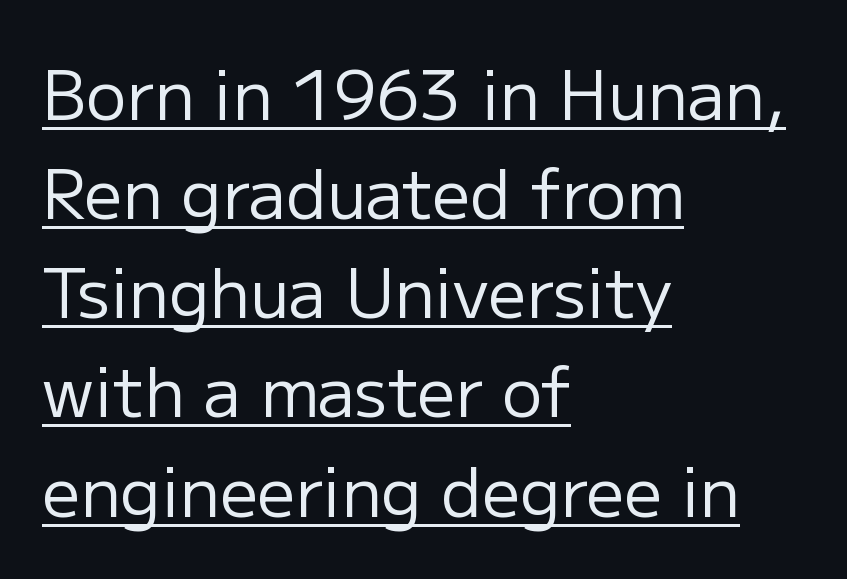
The image shows 67 px regular-weight sans-serif type, upright; set left-aligned, normal line spacing (1.48x), normal letter spacing, underlined; low stroke contrast and a medium x-height.
